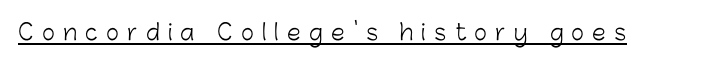
Q: Is the text bold? A: No.
Q: Is the text italic (slanted)? A: No, it is upright.
Q: Is the text underlined? A: Yes.
Q: Is the spacing between letters normal or unusually wide? A: Unusually wide.
